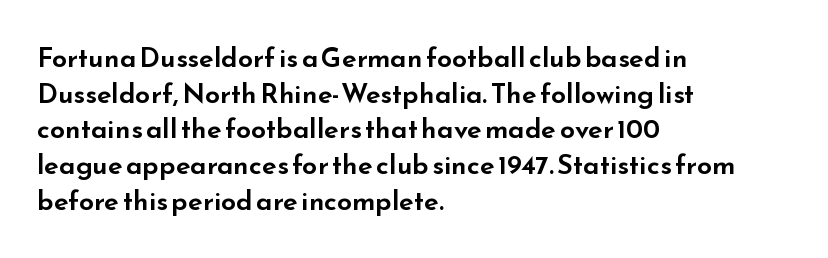
The image shows 27 px text type, upright; set left-aligned, normal line spacing (1.32x), normal letter spacing, not underlined.
